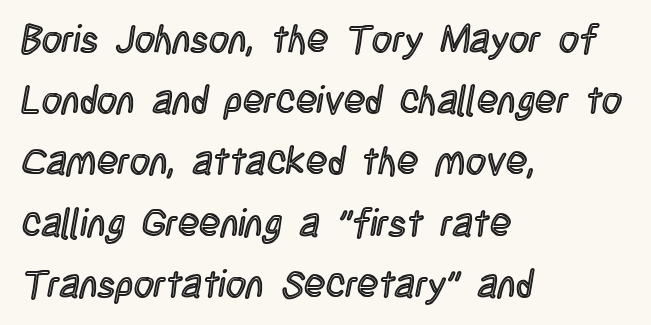
The image shows 39 px condensed type; set left-aligned, normal line spacing (1.57x), normal letter spacing, not underlined; a large x-height.
